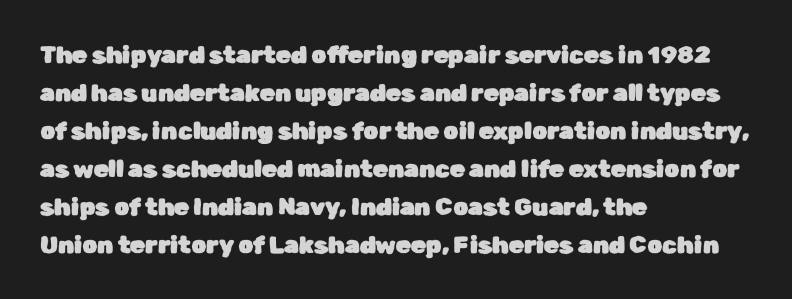
The specimen omits any rule beneath the text block's lines. Alignment: flush left. Italic? Not at all — the glyphs are vertical. The lines sit at an ordinary, default distance from one another. You could call the tracking neutral — neither tight nor loose.
